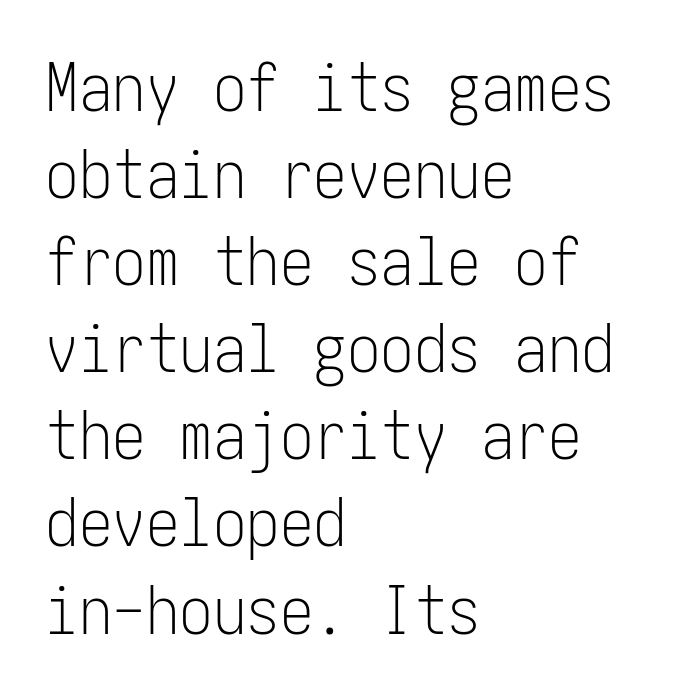
{"serif": "no", "italic": "no", "bold": "no", "weight": "light", "width": "condensed", "stroke_contrast": "low", "x_height": "medium", "underline": "no", "align": "left", "line_spacing": "normal", "line_spacing_ratio": 1.3, "letter_spacing": "normal", "letter_spacing_em": 0.0, "glyph_px": 67}
